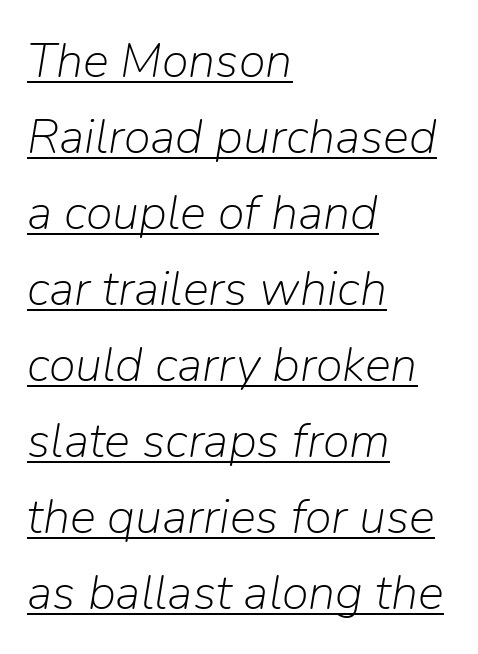
{"italic": "yes", "lean": "right", "slant_degrees": 9, "bold": "no", "weight": "light", "width": "normal", "stroke_contrast": "low", "x_height": "medium", "monospaced": "no", "underline": "yes", "align": "left", "line_spacing": "normal", "line_spacing_ratio": 1.55, "letter_spacing": "normal", "letter_spacing_em": 0.0, "glyph_px": 49}
